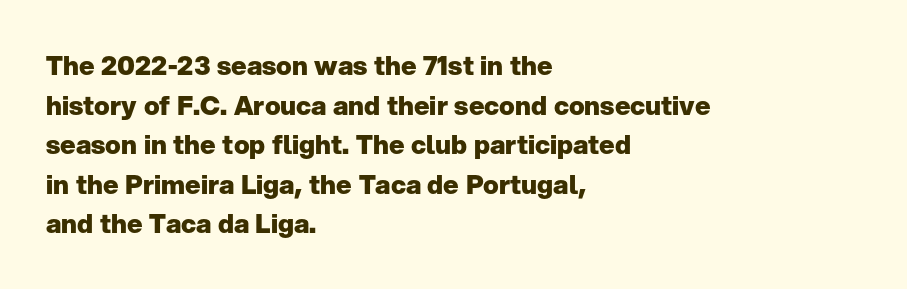
{"italic": "no", "bold": "yes", "underline": "no", "align": "left", "line_spacing": "normal", "line_spacing_ratio": 1.52, "letter_spacing": "normal", "letter_spacing_em": 0.0, "glyph_px": 26}
